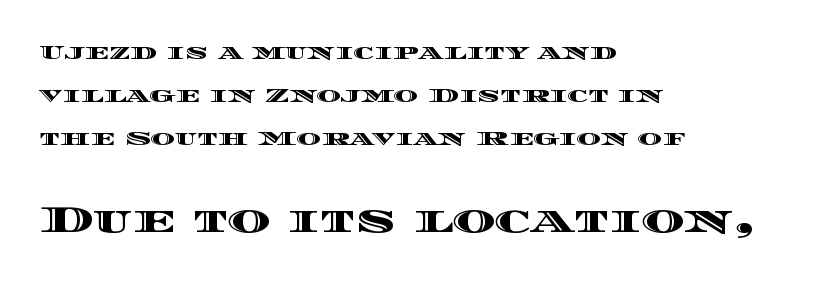
{"italic": "no", "width": "wide", "x_height": "large", "monospaced": "no", "underline": "no", "align": "left", "line_spacing": "loose", "line_spacing_ratio": 2.04, "letter_spacing": "normal", "letter_spacing_em": 0.0, "larger_block": "second", "size_ratio": 1.76, "glyph_px": 37}
